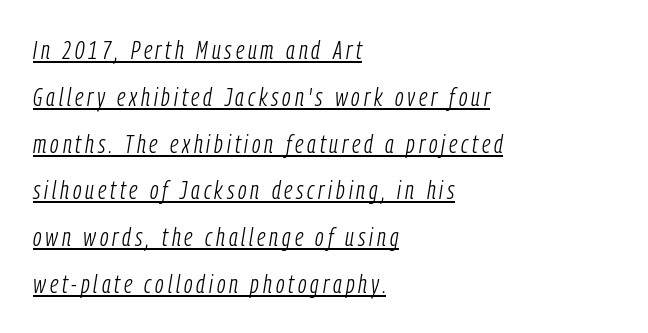
{"italic": "yes", "lean": "right", "slant_degrees": 9, "bold": "no", "underline": "yes", "align": "left", "line_spacing_ratio": 1.8, "glyph_px": 26}
